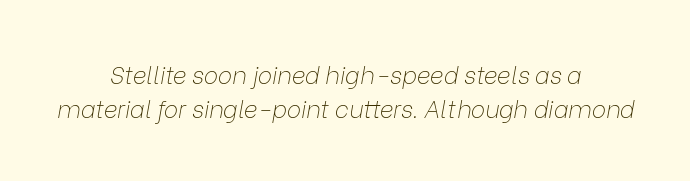
Q: Is the text bold? A: No.
Q: Is the text italic (slanted)? A: Yes, it leans right by about 9 degrees.
Q: Is the text underlined? A: No.
Q: How is the paragraph aligned? A: Centered.
Q: Is the spacing between letters normal or unusually wide? A: Normal.
Q: Is the spacing between lines tight, normal or loose? A: Normal.
